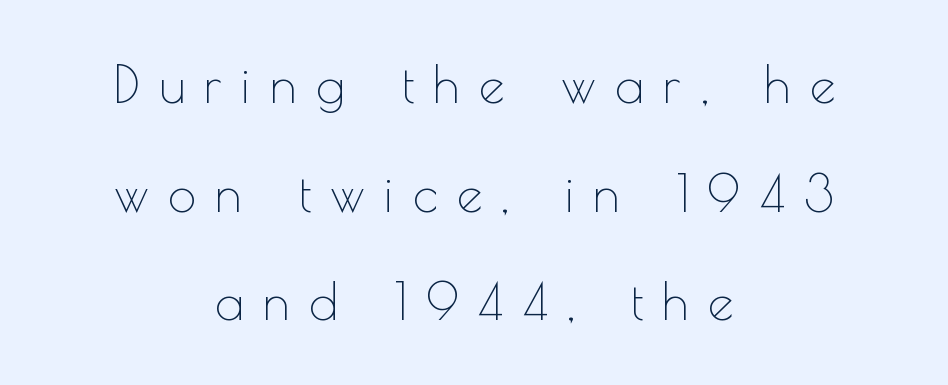
Q: Is the text bold? A: No.
Q: Is the text italic (slanted)? A: No, it is upright.
Q: Is the typeface a serif or a sans-serif typeface? A: Sans-serif.
Q: Is the text underlined? A: No.
Q: How is the paragraph aligned? A: Centered.
Q: Is the spacing between letters normal or unusually wide? A: Unusually wide.
Q: Is the spacing between lines tight, normal or loose? A: Loose.
Q: Width (condensed, normal, or wide)? A: Normal.
Q: x-height? A: Small.
Q: Monospaced? A: No.
